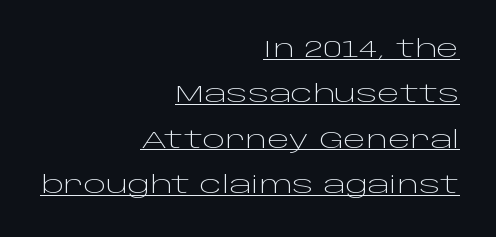
Is the type heavy? It reads as light-to-regular instead. Glance below the letters and you will spot a drawn line. Characters follow at the spacing the type designer built in. The text block is weighted toward the right margin, trailing off unevenly leftward.
